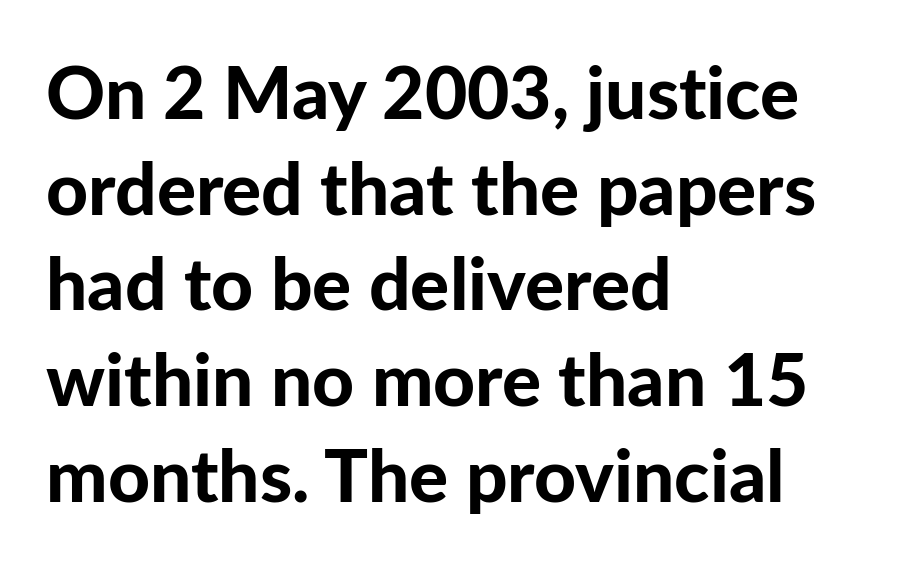
The image shows 73 px bold sans-serif type, upright; set left-aligned, normal line spacing (1.31x), normal letter spacing, not underlined; low stroke contrast and a medium x-height.
